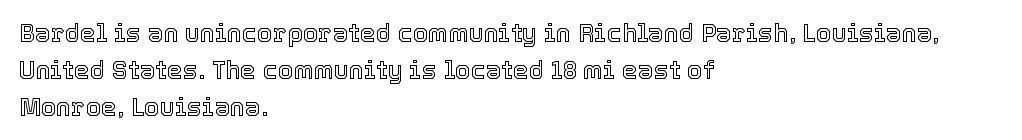
The image shows 25 px text type, upright; set left-aligned, normal line spacing (1.48x), normal letter spacing, not underlined.
